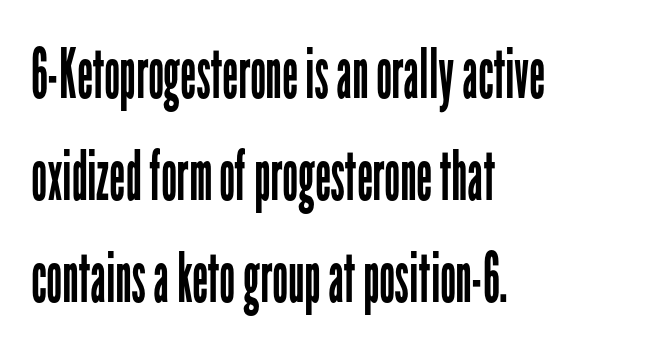
The image shows 70 px regular-weight, condensed sans-serif type, upright; set left-aligned, normal line spacing (1.46x), normal letter spacing, not underlined; low stroke contrast and a medium x-height.
